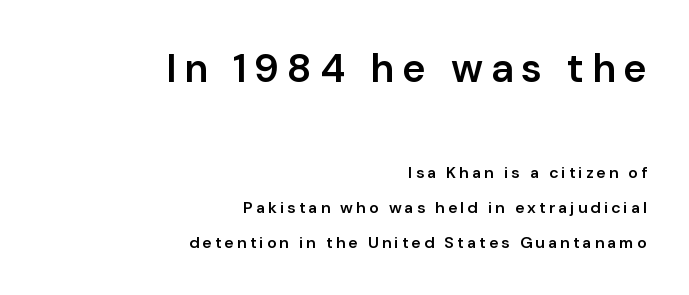
Q: Is the text bold? A: Semi-bold.
Q: Is the text italic (slanted)? A: No, it is upright.
Q: Is the typeface a serif or a sans-serif typeface? A: Sans-serif.
Q: Is the text underlined? A: No.
Q: How is the paragraph aligned? A: Right-aligned.
Q: Is the spacing between lines tight, normal or loose? A: Loose.
Q: Which block of text is set in a larger size, the first (top) or the second (bottom)? A: The first (top) one.
Q: Width (condensed, normal, or wide)? A: Normal.
Q: Stroke contrast? A: Low.
Q: x-height? A: Medium.
Q: Monospaced? A: No.
